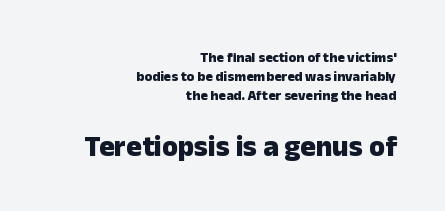
{"serif": "no", "italic": "no", "bold": "yes", "weight": "heavy", "width": "normal", "stroke_contrast": "low", "x_height": "medium", "monospaced": "no", "underline": "no", "align": "right", "line_spacing": "normal", "line_spacing_ratio": 1.35, "letter_spacing": "normal", "letter_spacing_em": 0.0, "larger_block": "second", "size_ratio": 2.07, "glyph_px": 29}
